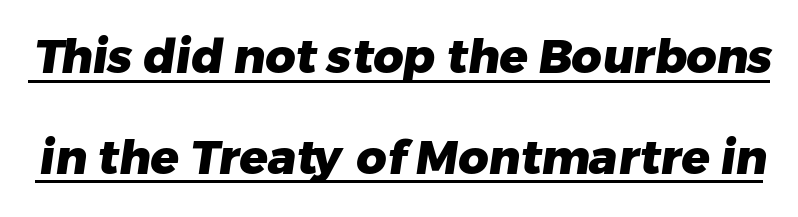
The image shows 47 px heavy sans-serif type; set loose line spacing (2.14x), normal letter spacing, underlined; low stroke contrast and a medium x-height.
